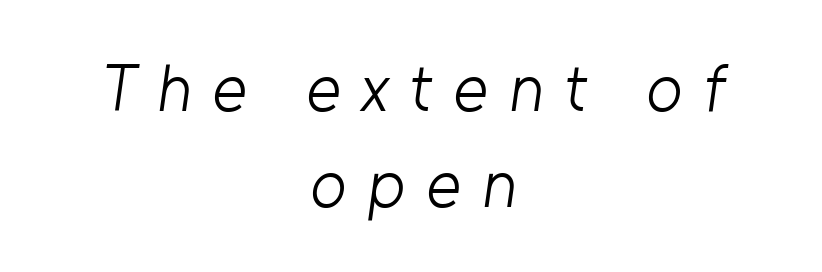
Q: Is the text bold? A: No.
Q: Is the typeface a serif or a sans-serif typeface? A: Sans-serif.
Q: Is the text underlined? A: No.
Q: How is the paragraph aligned? A: Centered.
Q: Is the spacing between letters normal or unusually wide? A: Unusually wide.
Q: Is the spacing between lines tight, normal or loose? A: Normal.
Q: Width (condensed, normal, or wide)? A: Normal.
Q: Stroke contrast? A: Low.
Q: x-height? A: Medium.
Q: Monospaced? A: No.
